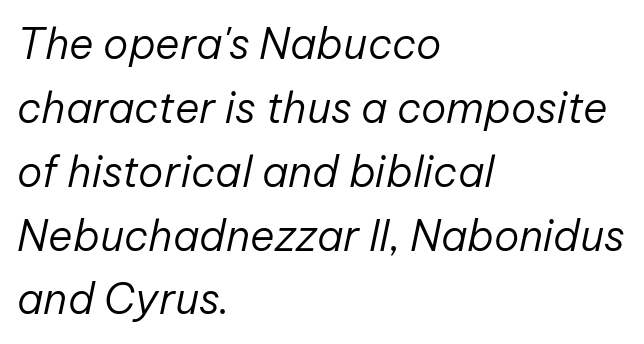
{"italic": "yes", "lean": "right", "slant_degrees": 12, "bold": "no", "weight": "regular", "width": "normal", "stroke_contrast": "low", "x_height": "medium", "monospaced": "no", "underline": "no", "align": "left", "line_spacing": "normal", "line_spacing_ratio": 1.52, "letter_spacing": "normal", "letter_spacing_em": 0.0, "glyph_px": 42}
